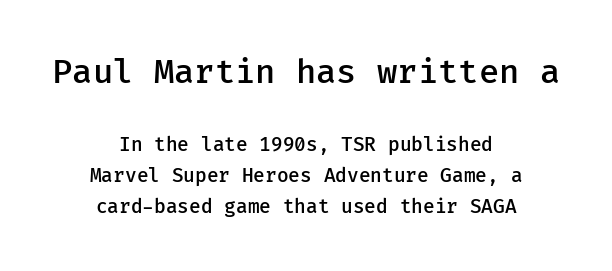
Q: Is the text bold? A: Semi-bold.
Q: Is the text italic (slanted)? A: No, it is upright.
Q: Is the typeface a serif or a sans-serif typeface? A: Sans-serif.
Q: Is the text underlined? A: No.
Q: How is the paragraph aligned? A: Centered.
Q: Is the spacing between letters normal or unusually wide? A: Normal.
Q: Is the spacing between lines tight, normal or loose? A: Normal.
Q: Which block of text is set in a larger size, the first (top) or the second (bottom)? A: The first (top) one.
Q: Width (condensed, normal, or wide)? A: Normal.
Q: Stroke contrast? A: Low.
Q: x-height? A: Medium.
Q: Monospaced? A: Yes.
